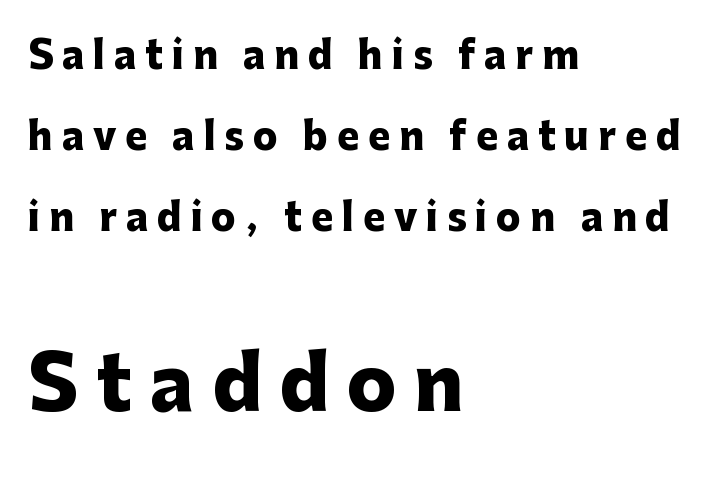
{"serif": "no", "italic": "no", "bold": "yes", "weight": "heavy", "width": "normal", "stroke_contrast": "low", "x_height": "medium", "monospaced": "no", "underline": "no", "align": "left", "line_spacing": "loose", "line_spacing_ratio": 2.19, "letter_spacing": "wide", "letter_spacing_em": 0.24, "larger_block": "second", "size_ratio": 2.0, "glyph_px": 74}
